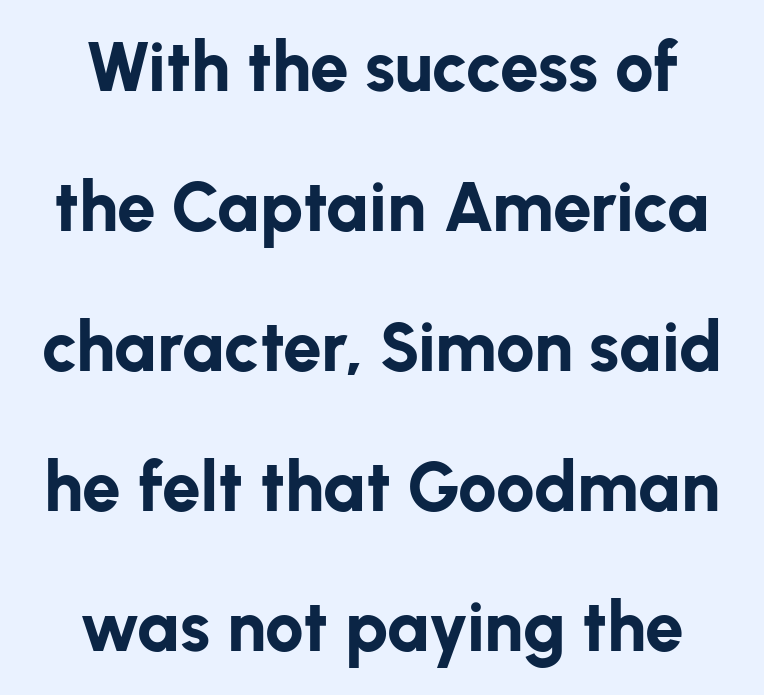
Q: Is the text bold? A: Yes.
Q: Is the text italic (slanted)? A: No, it is upright.
Q: Is the typeface a serif or a sans-serif typeface? A: Sans-serif.
Q: Is the text underlined? A: No.
Q: How is the paragraph aligned? A: Centered.
Q: Is the spacing between letters normal or unusually wide? A: Normal.
Q: Is the spacing between lines tight, normal or loose? A: Loose.
Q: Width (condensed, normal, or wide)? A: Normal.
Q: Stroke contrast? A: Low.
Q: x-height? A: Medium.
Q: Monospaced? A: No.
